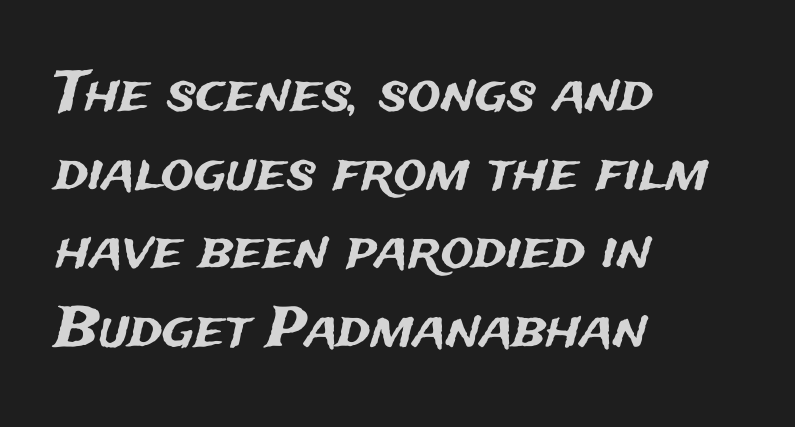
Interline gaps are of average width in this sample. Look at the bottom of the vertical strokes: they stop flat, with no serifs. Here the designer chose a conventional face with non-uniform glyph widths. Each word holds together tightly as a unit, with standard inter-letter gaps. Only glyphs here, with clear space below each row.
